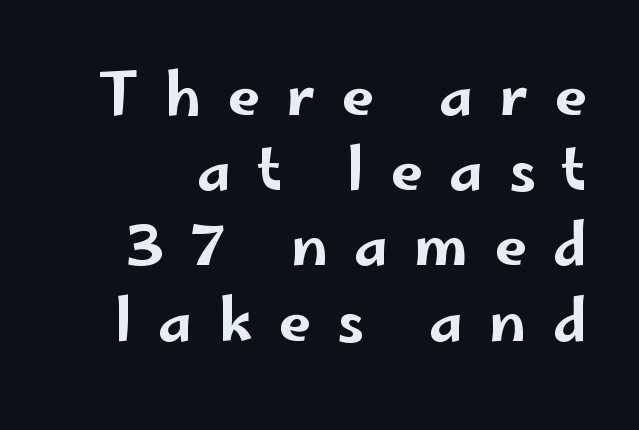
{"serif": "no", "italic": "no", "width": "wide", "stroke_contrast": "low", "x_height": "small", "monospaced": "no", "underline": "no", "line_spacing": "normal", "line_spacing_ratio": 1.32, "letter_spacing": "wide", "letter_spacing_em": 0.46, "glyph_px": 57}
